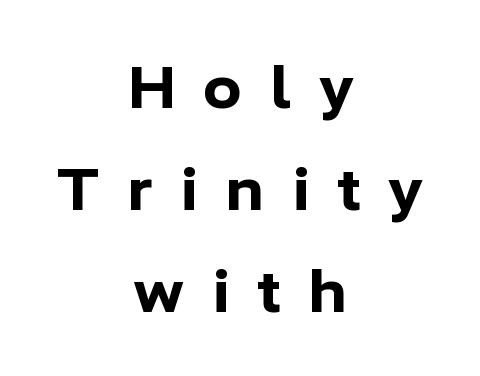
The image shows 58 px bold sans-serif type, upright; set centered, line spacing 1.76x, unusually wide letter spacing (+0.47 em), not underlined; low stroke contrast and a medium x-height.
